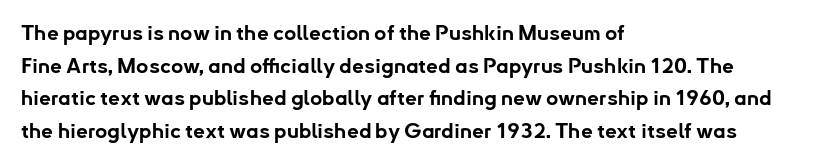
The rendering anchors every line to the left-hand side. In terms of posture, this sample is upright. This sample uses plain, unmodified letter spacing. The gap between lines stays unmarked.
